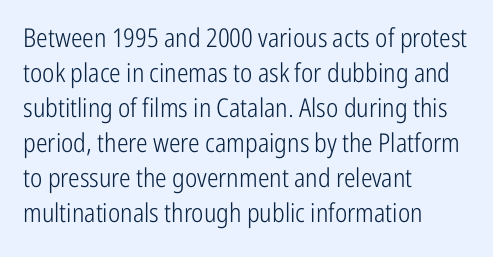
Q: Is the text bold? A: No.
Q: Is the text italic (slanted)? A: No, it is upright.
Q: Is the text underlined? A: No.
Q: How is the paragraph aligned? A: Left-aligned.
Q: Is the spacing between letters normal or unusually wide? A: Normal.
Q: Is the spacing between lines tight, normal or loose? A: Normal.
